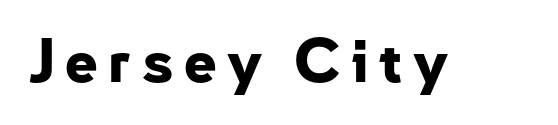
The image shows 60 px bold sans-serif type, upright; set not underlined; low stroke contrast and a small x-height.
